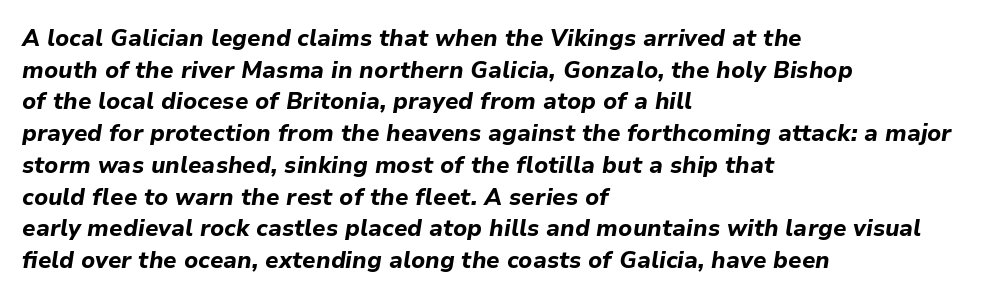
Q: Is the text bold? A: Yes.
Q: Is the text italic (slanted)? A: Yes, it leans right by about 9 degrees.
Q: Is the text underlined? A: No.
Q: How is the paragraph aligned? A: Left-aligned.
Q: Is the spacing between letters normal or unusually wide? A: Normal.
Q: Is the spacing between lines tight, normal or loose? A: Normal.
